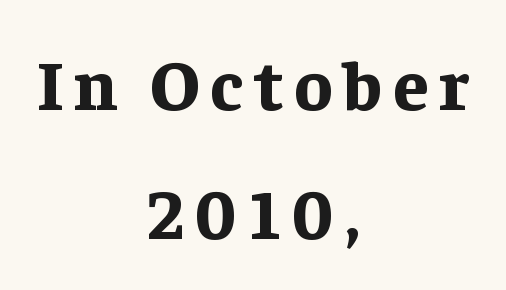
{"serif": "yes", "italic": "no", "bold": "yes", "weight": "bold", "width": "normal", "stroke_contrast": "low", "x_height": "medium", "monospaced": "no", "underline": "no", "align": "center", "line_spacing_ratio": 1.81, "glyph_px": 71}
